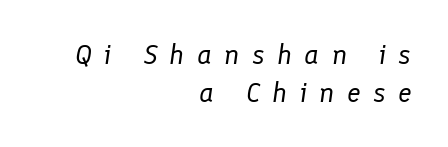
Words float on clear page, feet unadorned. These lines sit exactly where default settings would place them. No extra ink here — the face is not bold. These lines are rendered in a variable-pitch font. Caption: multi-line text, flush right, ragged left. In terms of letterspacing, this is a distinctly airy, spread setting.
